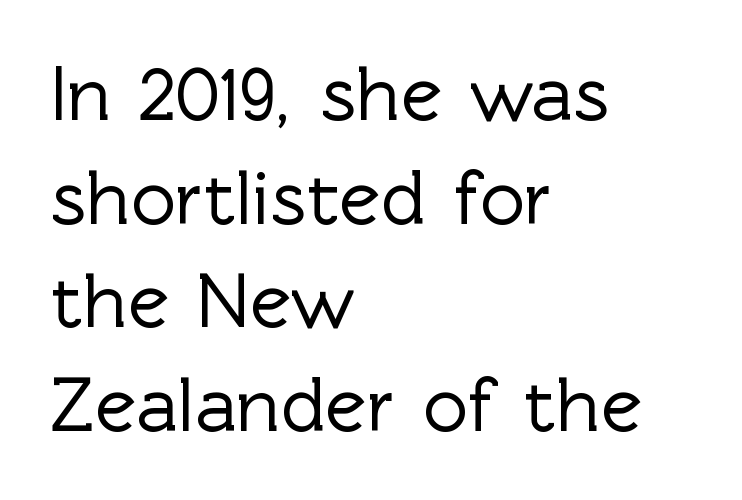
The image shows 78 px sans-serif type, upright; set left-aligned, normal line spacing (1.33x), normal letter spacing, not underlined; a medium x-height.
